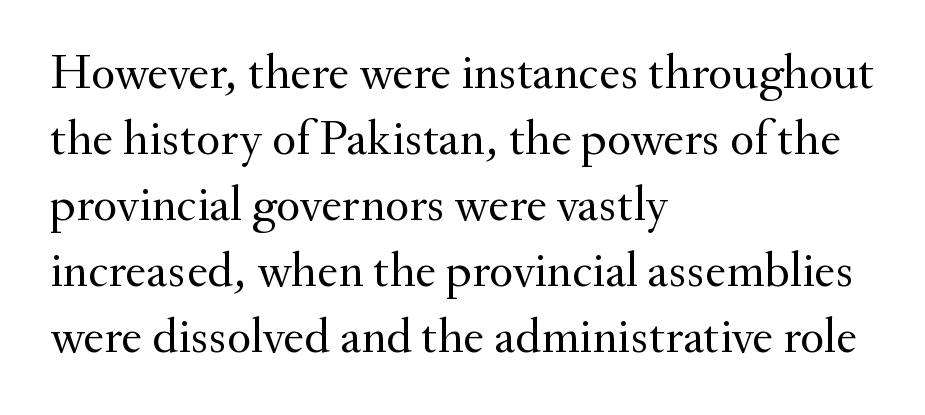
{"serif": "yes", "italic": "no", "bold": "no", "weight": "regular", "width": "normal", "stroke_contrast": "medium", "x_height": "small", "monospaced": "no", "underline": "no", "align": "left", "line_spacing": "normal", "line_spacing_ratio": 1.32, "letter_spacing": "normal", "letter_spacing_em": 0.0, "glyph_px": 50}
